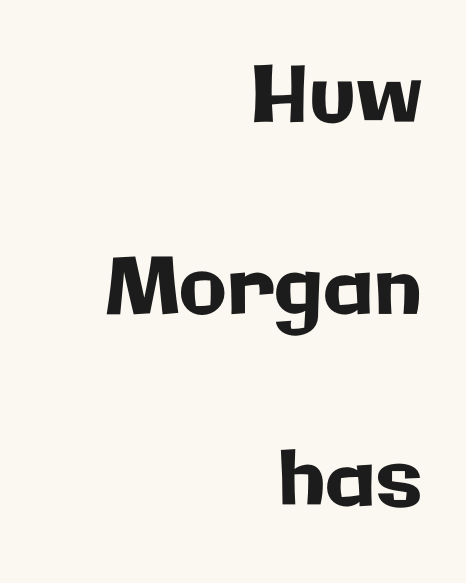
The image shows 78 px sans-serif type, upright; set right-aligned, loose line spacing (2.46x), normal letter spacing, not underlined; low stroke contrast and a medium x-height.
